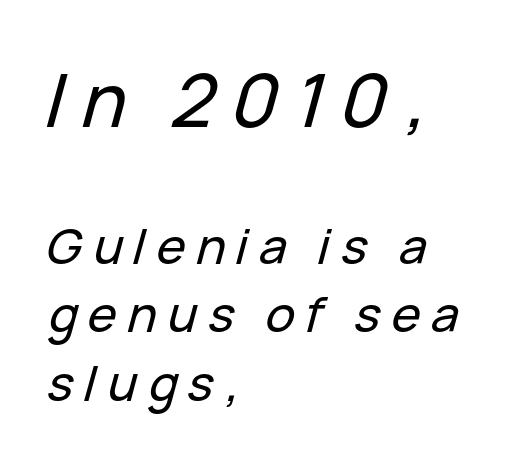
The image shows 74 px text type, italic (leaning right); set left-aligned, normal line spacing (1.4x), unusually wide letter spacing (+0.22 em), not underlined; the first (top) block is 1.51x larger; low stroke contrast and a medium x-height.
